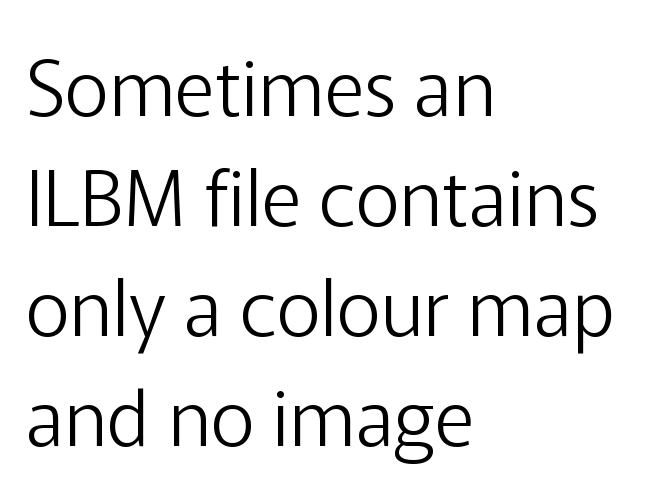
Q: Is the text bold? A: No.
Q: Is the text italic (slanted)? A: No, it is upright.
Q: Is the typeface a serif or a sans-serif typeface? A: Sans-serif.
Q: Is the text underlined? A: No.
Q: How is the paragraph aligned? A: Left-aligned.
Q: Is the spacing between letters normal or unusually wide? A: Normal.
Q: Is the spacing between lines tight, normal or loose? A: Normal.
Q: Width (condensed, normal, or wide)? A: Normal.
Q: Stroke contrast? A: Low.
Q: x-height? A: Medium.
Q: Monospaced? A: No.
